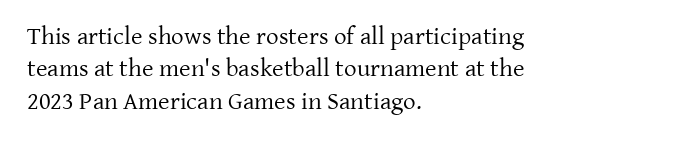
{"italic": "no", "bold": "no", "underline": "no", "align": "left", "line_spacing": "normal", "line_spacing_ratio": 1.3, "letter_spacing": "normal", "letter_spacing_em": 0.0, "glyph_px": 25}
